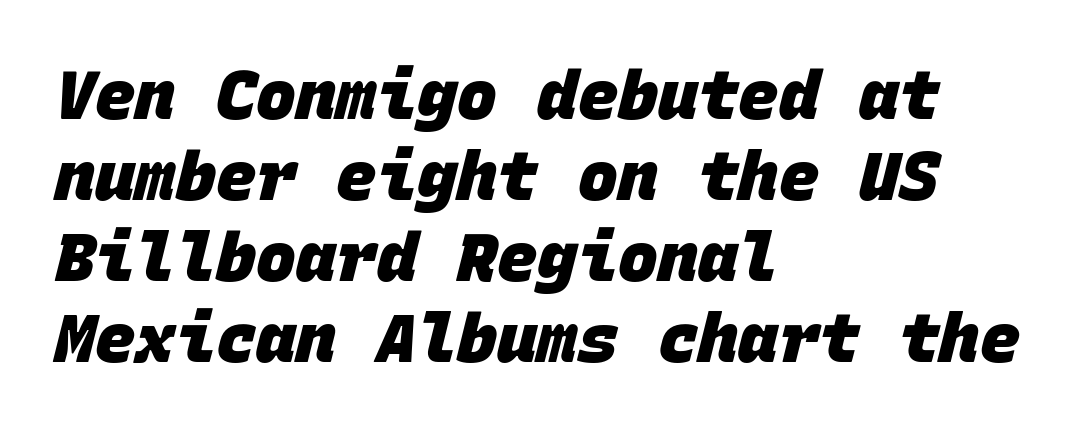
The image shows 67 px heavy sans-serif type, monospaced; set left-aligned, line spacing 1.21x, normal letter spacing, not underlined; low stroke contrast and a large x-height.
